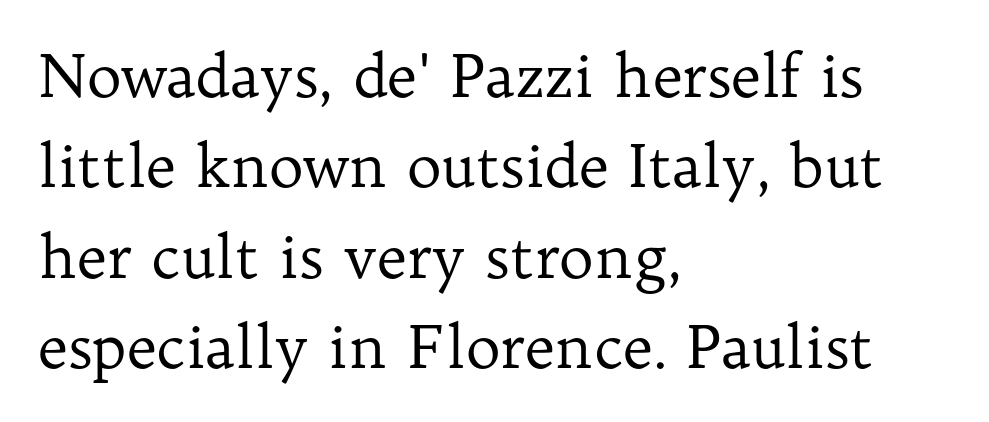
Tall strokes in this sample are plumb rather than angled. Regarding serifs, this sample has them. Default kerning and tracking; the words read as compact shapes. The paragraph shown leans on its left margin. Weight: regular or lighter. The space directly below the letters is spotless.
